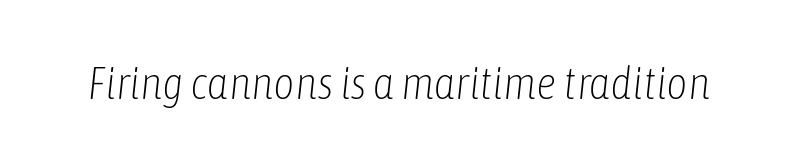
The letterforms sit shoulder to shoulder at normal distance. Descenders are the only things crossing below the line. The typeface has the unassuming heft of standard copy or less. The passage shown leans; its letterforms are oblique. Spacing verdict: proportional, widths tailored to each character.
